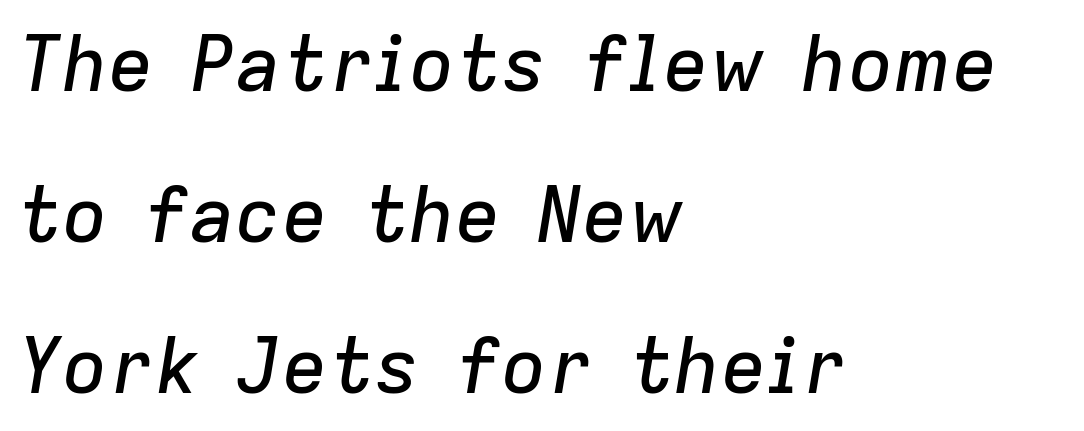
The image shows 77 px text type, italic (leaning right); set left-aligned, loose line spacing (1.96x), normal letter spacing, not underlined; low stroke contrast and a medium x-height.
